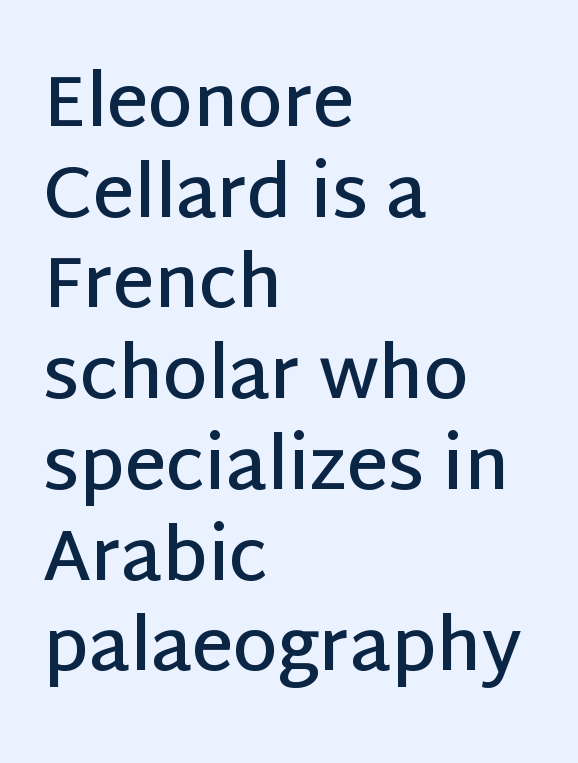
{"serif": "no", "italic": "no", "bold": "semi", "weight": "semibold", "width": "normal", "stroke_contrast": "low", "x_height": "large", "monospaced": "no", "underline": "no", "align": "left", "line_spacing": "normal", "line_spacing_ratio": 1.26, "letter_spacing": "normal", "letter_spacing_em": 0.0, "glyph_px": 72}
